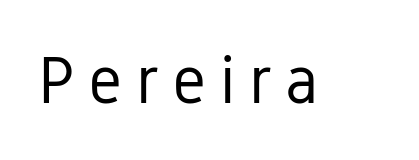
The image shows 67 px regular-weight, condensed sans-serif type, upright; set unusually wide letter spacing (+0.2 em), not underlined; low stroke contrast and a medium x-height.
